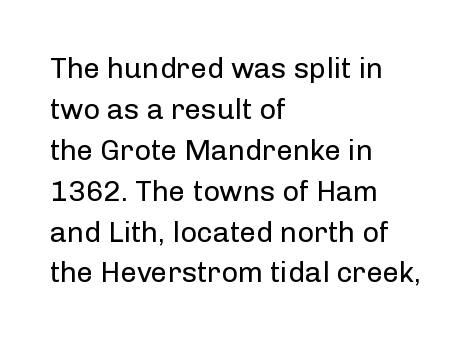
The image shows 29 px regular-weight sans-serif type, upright; set left-aligned, normal line spacing (1.41x), normal letter spacing, not underlined; low stroke contrast and a medium x-height.
